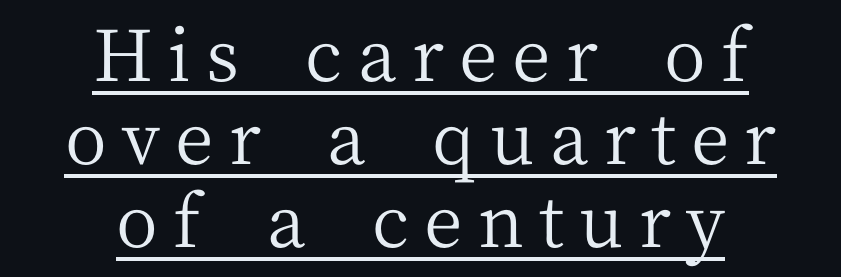
The image shows 72 px regular-weight serif type, upright; set centered, tight line spacing (1.15x), unusually wide letter spacing (+0.21 em), underlined; medium stroke contrast and a medium x-height.
